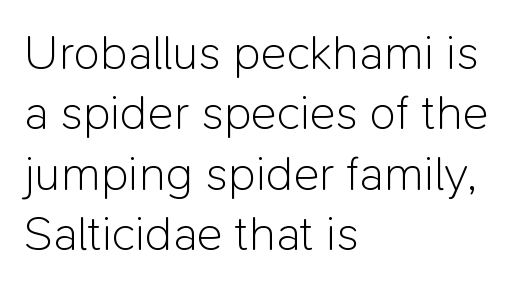
The weight would be labelled regular, book, light, or lighter still. This sample uses an upright cut, with every glyph sitting square on the baseline. Is this a fixed-width face? No — the glyphs have proportional, varying widths. This rendering features lettering with no underline. The ragged edge is on the right, which tells us the setting is flush left.
